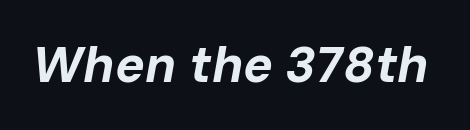
The image shows 50 px bold type, italic (leaning right); set normal letter spacing, not underlined; low stroke contrast and a medium x-height.
